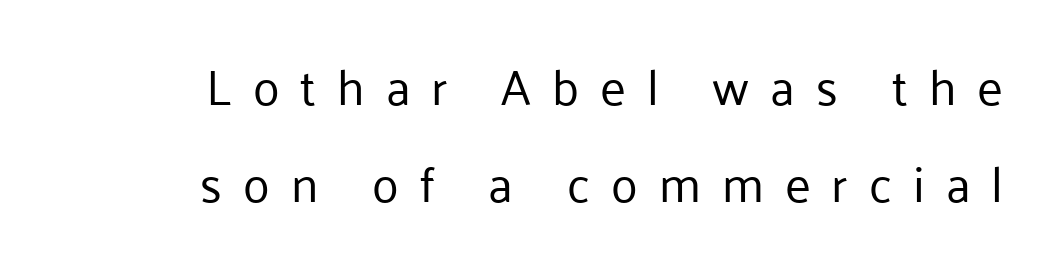
The image shows 49 px regular-weight sans-serif type, upright; set right-aligned, loose line spacing (1.97x), unusually wide letter spacing (+0.43 em), not underlined; low stroke contrast and a medium x-height.
